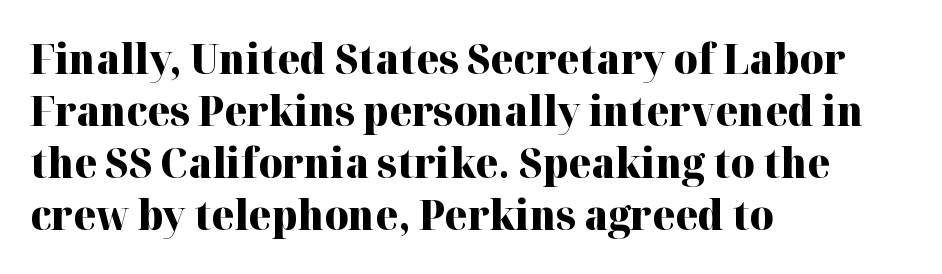
The axis of the letterforms is exactly vertical. Character widths vary here, with narrow letters taking less room than wide ones. The glyphs in this specimen are seriffed. Line spacing here is normal. Each word holds together tightly as a unit, with standard inter-letter gaps.
